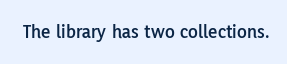
The image shows 20 px text type, upright; set normal letter spacing, not underlined.
